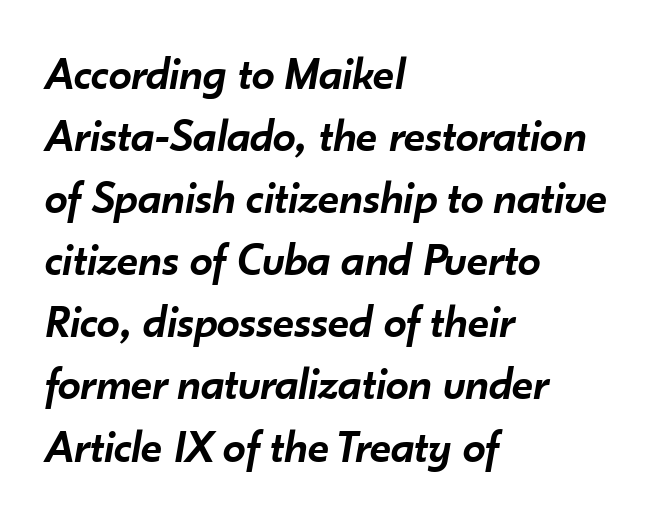
Q: Is the text bold? A: Semi-bold.
Q: Is the text italic (slanted)? A: Yes, it leans right by about 10 degrees.
Q: Is the text underlined? A: No.
Q: How is the paragraph aligned? A: Left-aligned.
Q: Is the spacing between letters normal or unusually wide? A: Normal.
Q: Is the spacing between lines tight, normal or loose? A: Normal.
Q: Width (condensed, normal, or wide)? A: Normal.
Q: Stroke contrast? A: Low.
Q: x-height? A: Small.
Q: Monospaced? A: No.
